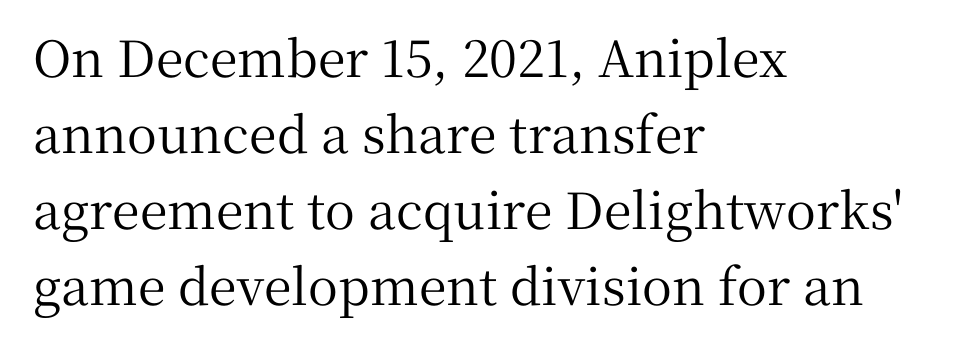
{"serif": "yes", "italic": "no", "width": "normal", "stroke_contrast": "medium", "x_height": "medium", "monospaced": "no", "underline": "no", "align": "left", "line_spacing": "normal", "line_spacing_ratio": 1.52, "letter_spacing": "normal", "letter_spacing_em": 0.0, "glyph_px": 50}
